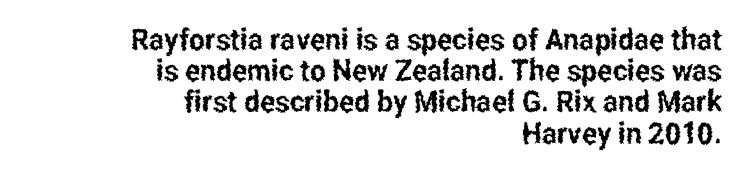
The image shows 30 px condensed sans-serif type, upright; set right-aligned, tight line spacing (1.04x), normal letter spacing, not underlined; low stroke contrast and a medium x-height.
